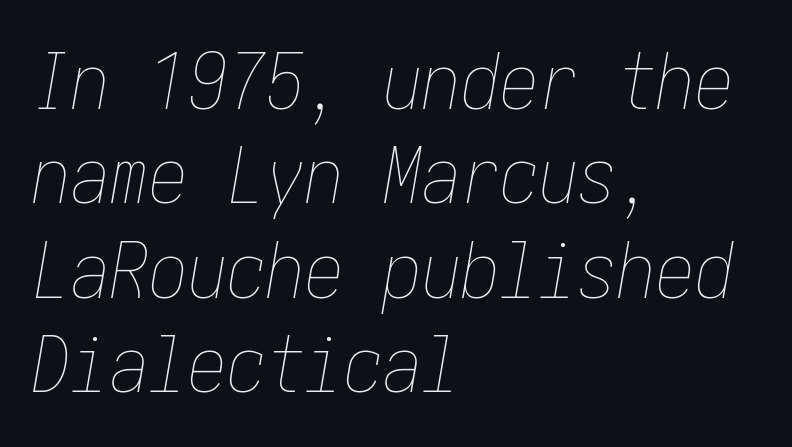
{"italic": "yes", "lean": "right", "slant_degrees": 10, "bold": "no", "weight": "thin", "width": "condensed", "stroke_contrast": "low", "x_height": "medium", "underline": "no", "align": "left", "line_spacing_ratio": 1.21, "letter_spacing": "normal", "letter_spacing_em": 0.0, "glyph_px": 78}
